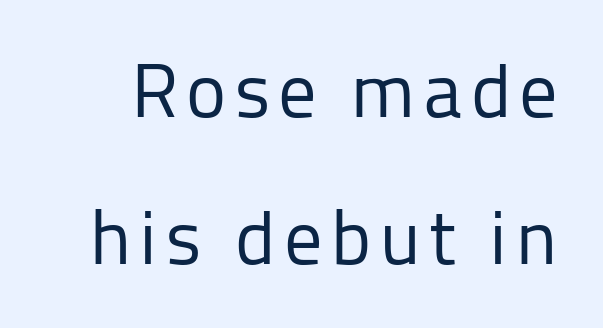
If you drew a line through each stem, it would be perfectly vertical. Widely set lines give the paragraph a tall, airy silhouette. No extra ink here — the face is not bold. No feet cap the strokes, marking this as sans-serif type.
